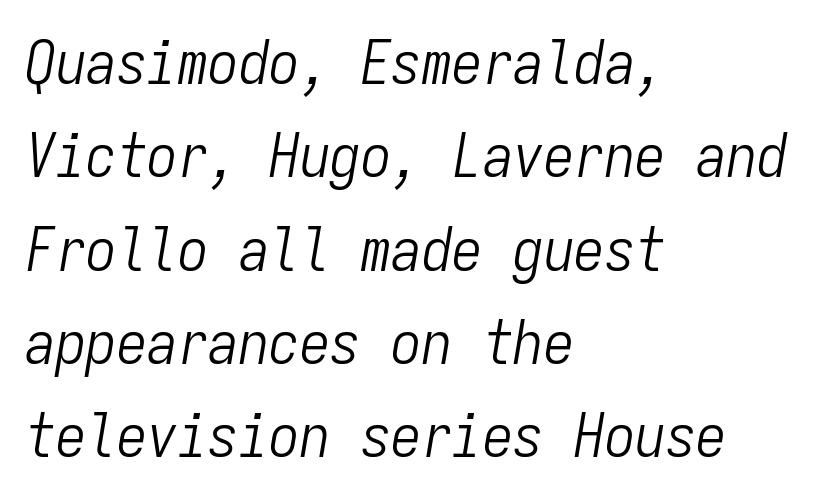
Quick note: underline off. Is the block centered? No — it sits flush against the left margin. A typesetter would call this zero additional tracking. Posture: slanted. Horizontal bands of white between lines are of average thickness. The typeface has the unassuming heft of standard copy or less.
